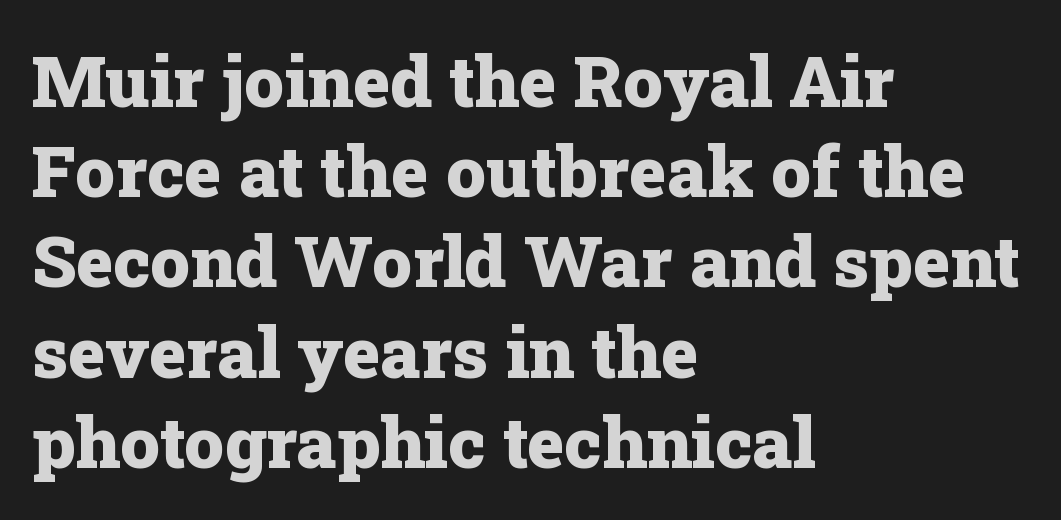
The image shows 71 px heavy serif type, upright; set left-aligned, normal line spacing (1.27x), normal letter spacing, not underlined; low stroke contrast and a medium x-height.
